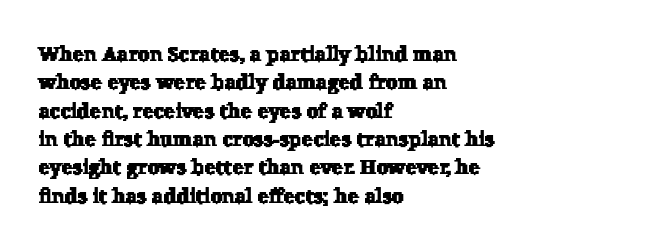
Each word holds together tightly as a unit, with standard inter-letter gaps. In terms of leading, this rendering sits right in the middle. Horizontally, the lines are justified to the leading edge only. Letters rest on an invisible, unmarked baseline.
